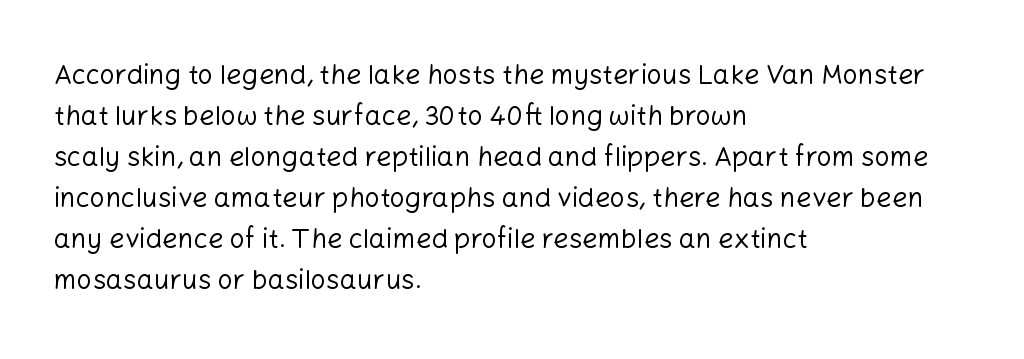
{"italic": "no", "bold": "no", "underline": "no", "align": "left", "line_spacing": "normal", "line_spacing_ratio": 1.52, "letter_spacing": "normal", "letter_spacing_em": 0.0, "glyph_px": 27}
